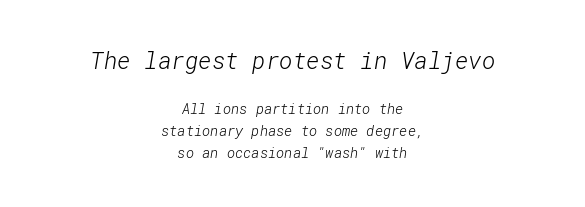
The image shows 23 px text type; set centered, normal line spacing (1.59x), normal letter spacing, not underlined; the first (top) block is 1.64x larger.
